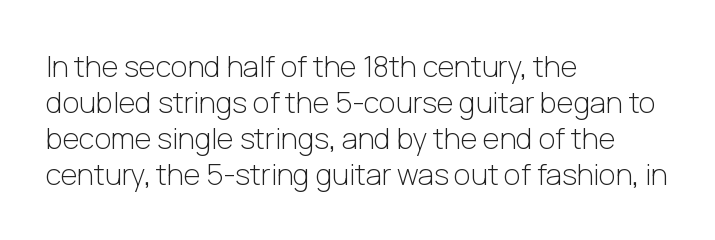
Serif or sans? Sans — the stroke terminals are bare. Horizontal alignment here is leftward, the default for most running prose. Default kerning and tracking; the words read as compact shapes. Style check: upright. Weight: in the light-to-regular range. Quick note: underline off.
